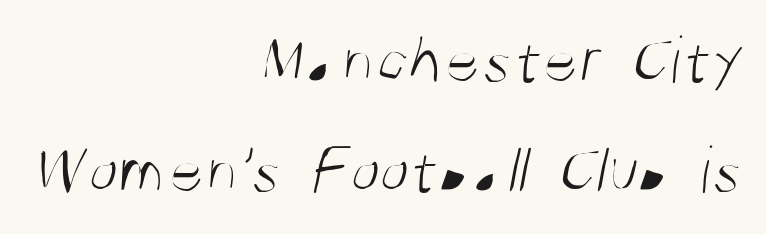
The image shows 68 px light, condensed sans-serif type; set right-aligned, normal line spacing (1.62x), normal letter spacing, not underlined; medium stroke contrast and a large x-height.
